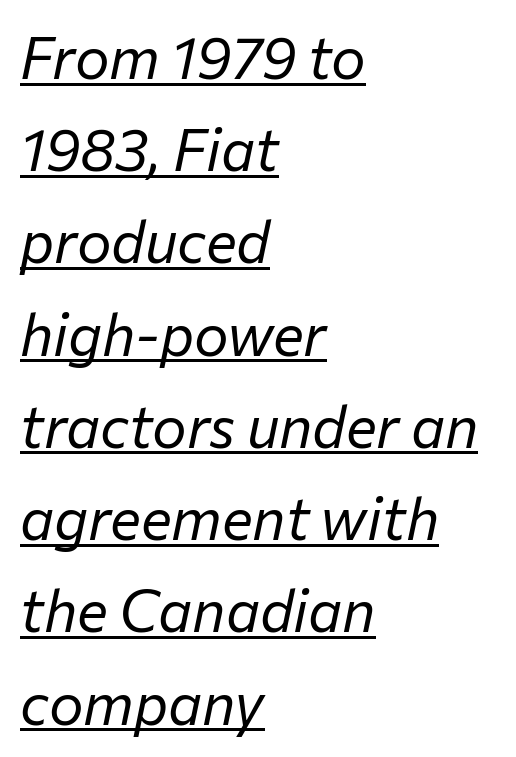
{"italic": "yes", "lean": "right", "slant_degrees": 12, "bold": "no", "weight": "regular", "width": "normal", "stroke_contrast": "low", "x_height": "medium", "monospaced": "no", "underline": "yes", "align": "left", "line_spacing": "normal", "line_spacing_ratio": 1.59, "letter_spacing": "normal", "letter_spacing_em": 0.0, "glyph_px": 58}
